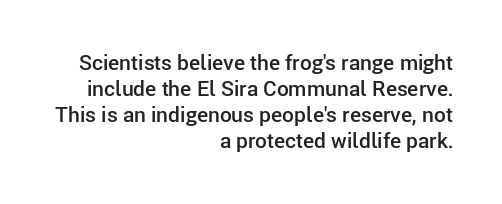
{"italic": "no", "bold": "semi", "underline": "no", "align": "right", "line_spacing_ratio": 1.24, "letter_spacing": "normal", "letter_spacing_em": 0.0, "glyph_px": 21}
